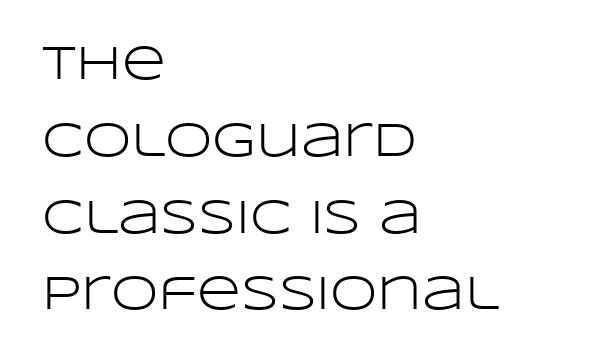
The image shows 48 px light, wide sans-serif type, upright; set left-aligned, normal line spacing (1.6x), normal letter spacing, not underlined; low stroke contrast and a large x-height.
